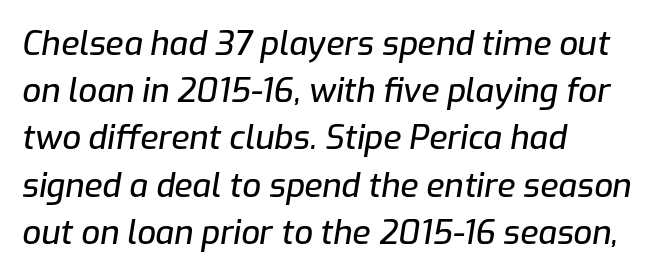
Q: Is the text italic (slanted)? A: Yes, it leans right by about 9 degrees.
Q: Is the text underlined? A: No.
Q: How is the paragraph aligned? A: Left-aligned.
Q: Is the spacing between letters normal or unusually wide? A: Normal.
Q: Is the spacing between lines tight, normal or loose? A: Normal.
Q: Width (condensed, normal, or wide)? A: Normal.
Q: Stroke contrast? A: Low.
Q: x-height? A: Medium.
Q: Monospaced? A: No.
